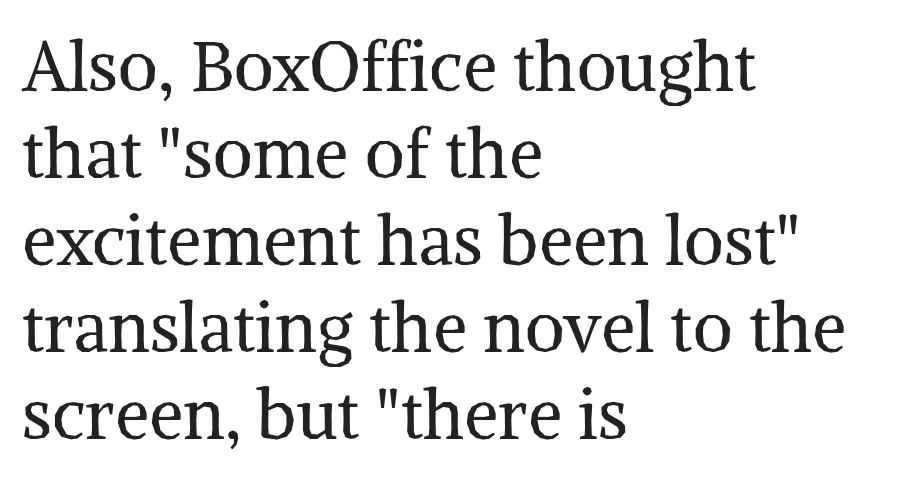
The image shows 69 px regular-weight serif type, upright; set left-aligned, normal line spacing (1.26x), normal letter spacing, not underlined; medium stroke contrast and a medium x-height.
